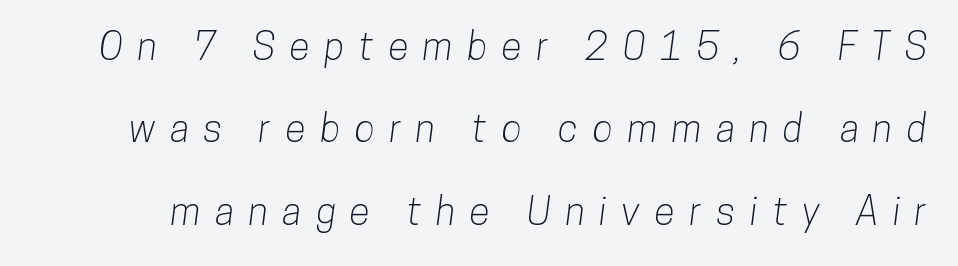
The image shows 38 px condensed sans-serif type; set loose line spacing (2.17x), unusually wide letter spacing (+0.38 em), not underlined; low stroke contrast and a medium x-height.
